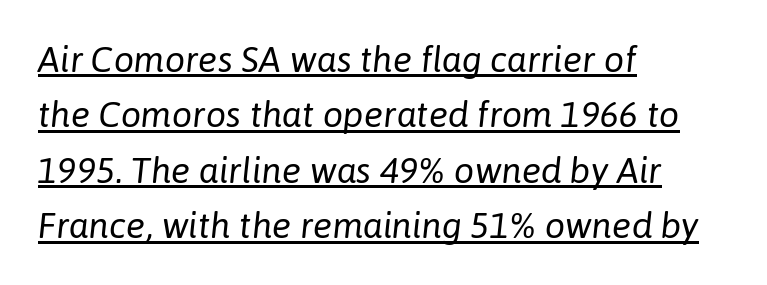
{"italic": "yes", "lean": "right", "slant_degrees": 6, "bold": "no", "weight": "regular", "width": "normal", "stroke_contrast": "low", "x_height": "medium", "monospaced": "no", "underline": "yes", "align": "left", "line_spacing": "normal", "line_spacing_ratio": 1.54, "letter_spacing": "normal", "letter_spacing_em": 0.0, "glyph_px": 36}
